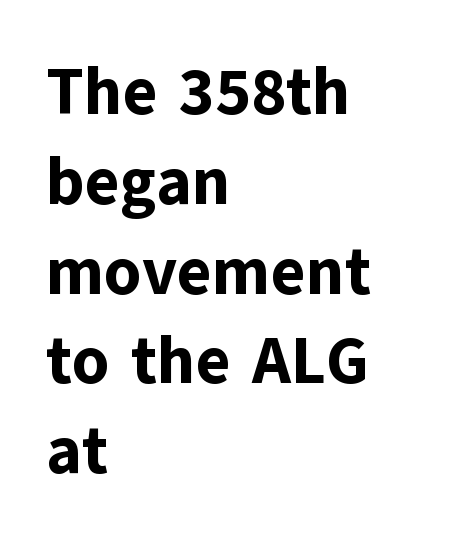
Q: Is the text bold? A: Yes.
Q: Is the text italic (slanted)? A: No, it is upright.
Q: Is the typeface a serif or a sans-serif typeface? A: Sans-serif.
Q: Is the text underlined? A: No.
Q: How is the paragraph aligned? A: Left-aligned.
Q: Is the spacing between letters normal or unusually wide? A: Normal.
Q: Is the spacing between lines tight, normal or loose? A: Normal.
Q: Width (condensed, normal, or wide)? A: Normal.
Q: Stroke contrast? A: Low.
Q: x-height? A: Medium.
Q: Monospaced? A: No.
